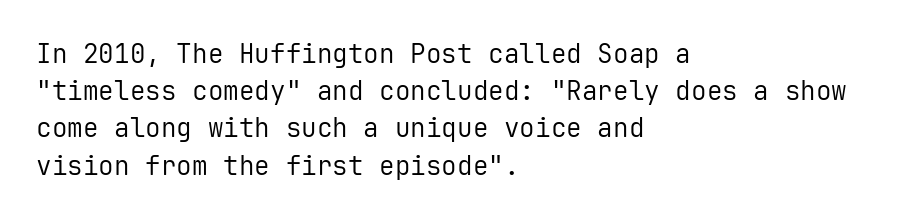
The image shows 26 px text type, upright; set left-aligned, normal line spacing (1.43x), normal letter spacing, not underlined.
